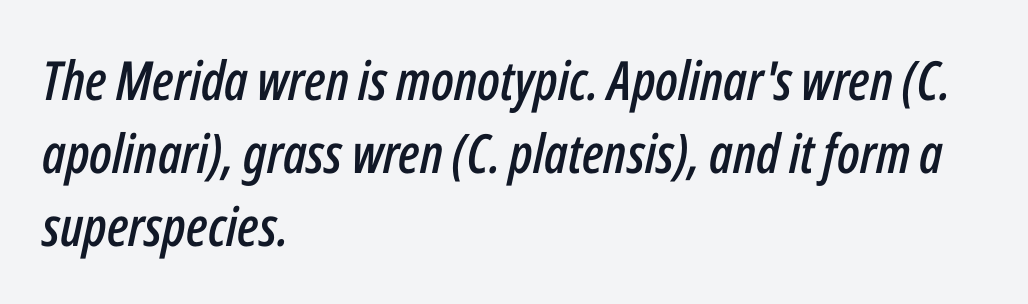
The image shows 54 px condensed type, italic (leaning right); set left-aligned, normal line spacing (1.35x), normal letter spacing, not underlined; low stroke contrast and a medium x-height.
